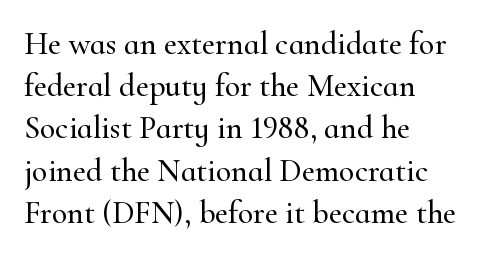
{"serif": "yes", "italic": "no", "width": "normal", "stroke_contrast": "high", "x_height": "small", "monospaced": "no", "underline": "no", "align": "left", "line_spacing": "normal", "line_spacing_ratio": 1.32, "letter_spacing": "normal", "letter_spacing_em": 0.0, "glyph_px": 32}
